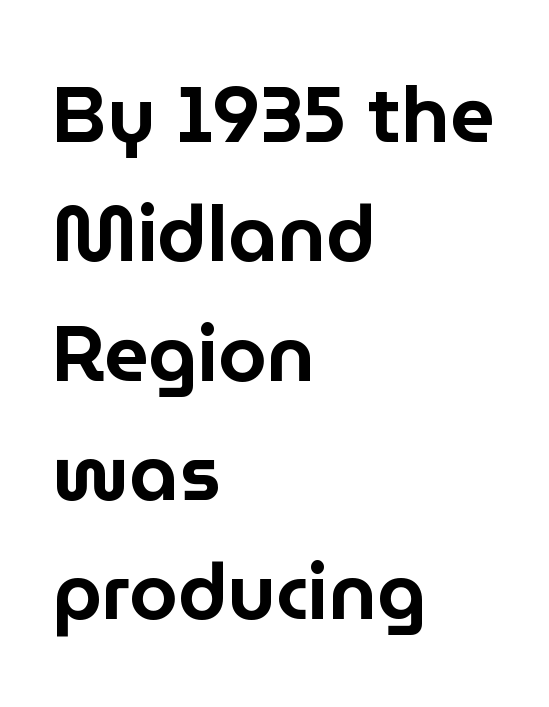
{"serif": "no", "italic": "no", "width": "normal", "stroke_contrast": "low", "x_height": "medium", "monospaced": "no", "underline": "no", "align": "left", "line_spacing": "normal", "line_spacing_ratio": 1.53, "letter_spacing": "normal", "letter_spacing_em": 0.0, "glyph_px": 78}
